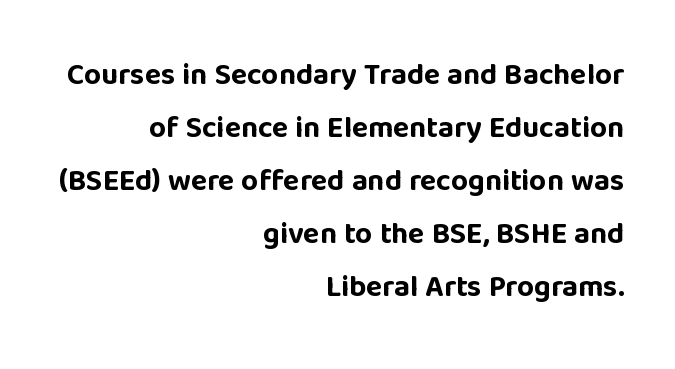
The image shows 30 px bold sans-serif type, upright; set right-aligned, line spacing 1.77x, normal letter spacing, not underlined; low stroke contrast and a large x-height.
